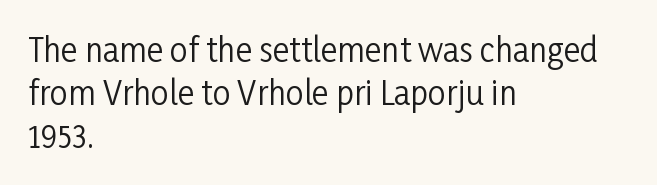
Q: Is the text bold? A: No.
Q: Is the text italic (slanted)? A: No, it is upright.
Q: Is the typeface a serif or a sans-serif typeface? A: Sans-serif.
Q: Is the text underlined? A: No.
Q: How is the paragraph aligned? A: Left-aligned.
Q: Is the spacing between letters normal or unusually wide? A: Normal.
Q: Is the spacing between lines tight, normal or loose? A: Normal.
Q: Width (condensed, normal, or wide)? A: Condensed.
Q: Stroke contrast? A: Low.
Q: x-height? A: Medium.
Q: Monospaced? A: No.
